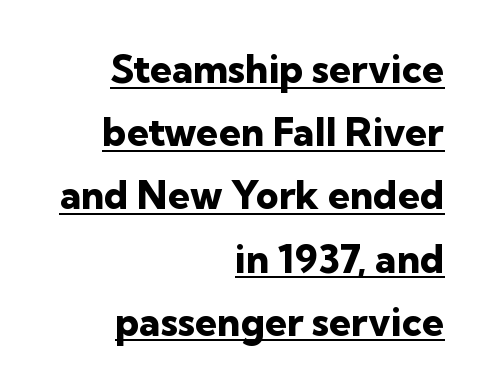
Q: Is the text bold? A: Yes.
Q: Is the text italic (slanted)? A: No, it is upright.
Q: Is the typeface a serif or a sans-serif typeface? A: Sans-serif.
Q: Is the text underlined? A: Yes.
Q: How is the paragraph aligned? A: Right-aligned.
Q: Is the spacing between letters normal or unusually wide? A: Normal.
Q: Is the spacing between lines tight, normal or loose? A: Normal.
Q: Width (condensed, normal, or wide)? A: Normal.
Q: Stroke contrast? A: Low.
Q: x-height? A: Medium.
Q: Monospaced? A: No.
